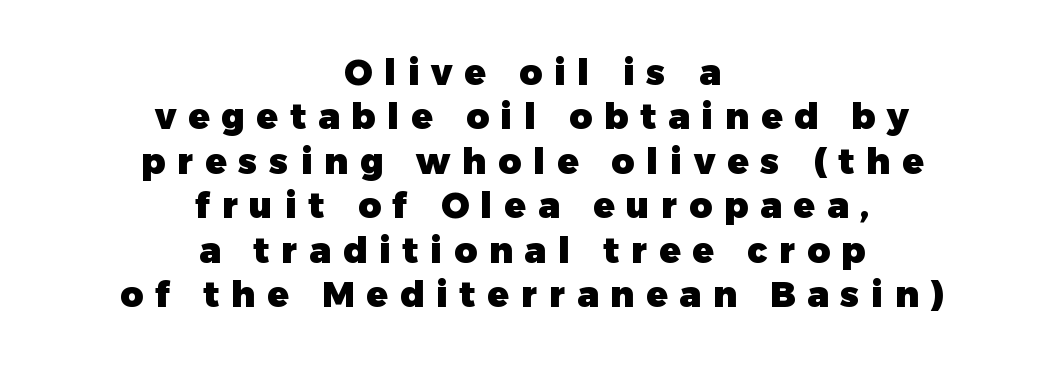
{"serif": "no", "italic": "no", "bold": "yes", "weight": "heavy", "width": "normal", "stroke_contrast": "low", "x_height": "medium", "monospaced": "no", "underline": "no", "align": "center", "line_spacing": "normal", "line_spacing_ratio": 1.27, "letter_spacing": "wide", "letter_spacing_em": 0.34, "glyph_px": 35}
